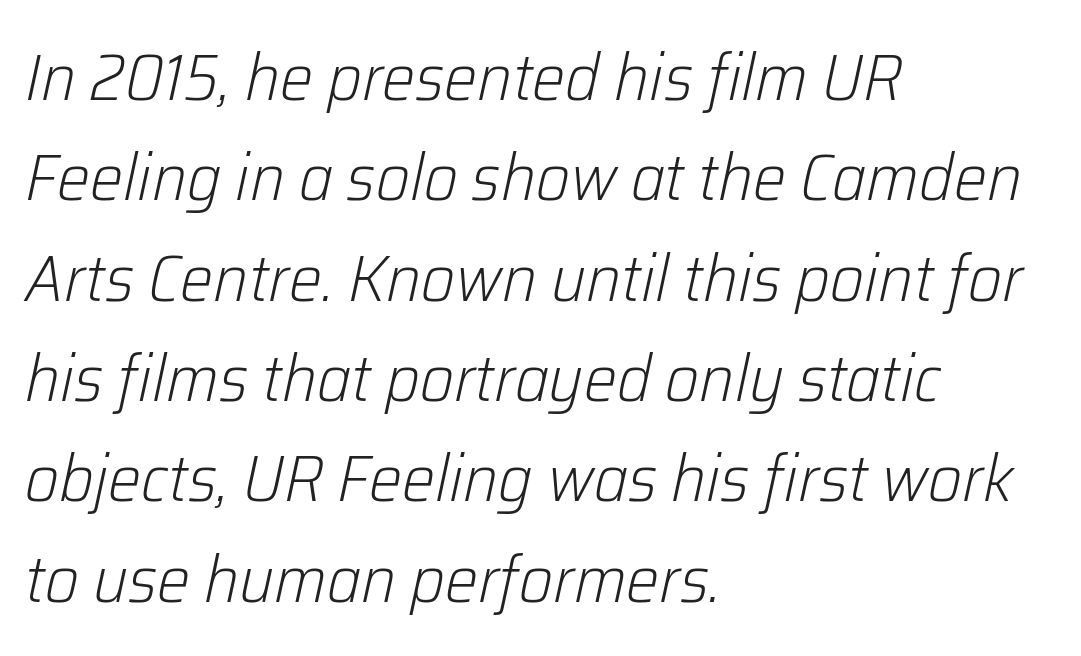
Q: Is the text bold? A: No.
Q: Is the text italic (slanted)? A: Yes, it leans right by about 12 degrees.
Q: Is the text underlined? A: No.
Q: How is the paragraph aligned? A: Left-aligned.
Q: Is the spacing between letters normal or unusually wide? A: Normal.
Q: Is the spacing between lines tight, normal or loose? A: Normal.
Q: Width (condensed, normal, or wide)? A: Normal.
Q: Stroke contrast? A: Low.
Q: x-height? A: Medium.
Q: Monospaced? A: No.
